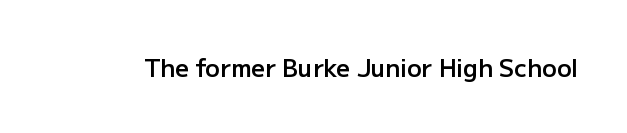
Q: Is the text bold? A: Semi-bold.
Q: Is the text italic (slanted)? A: No, it is upright.
Q: Is the text underlined? A: No.
Q: Is the spacing between letters normal or unusually wide? A: Normal.
